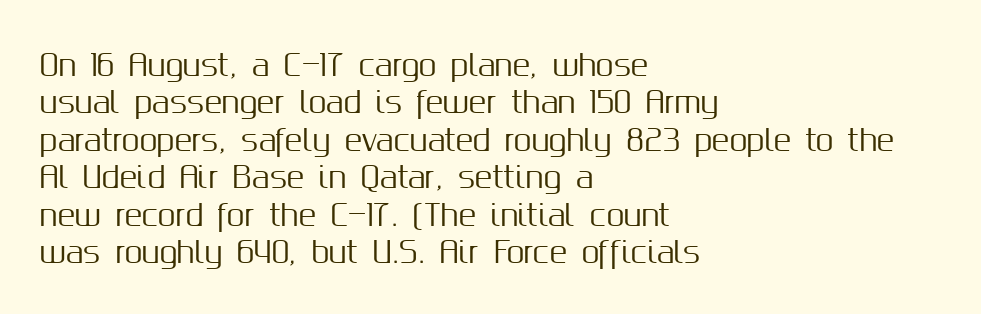
The letters advance in unequal steps, a hallmark of proportional type. Nope, not italic — everything's standing straight. This sample uses plain, unmodified letter spacing. Layout note: lines flush left. A typesetter would label this face a sans.
